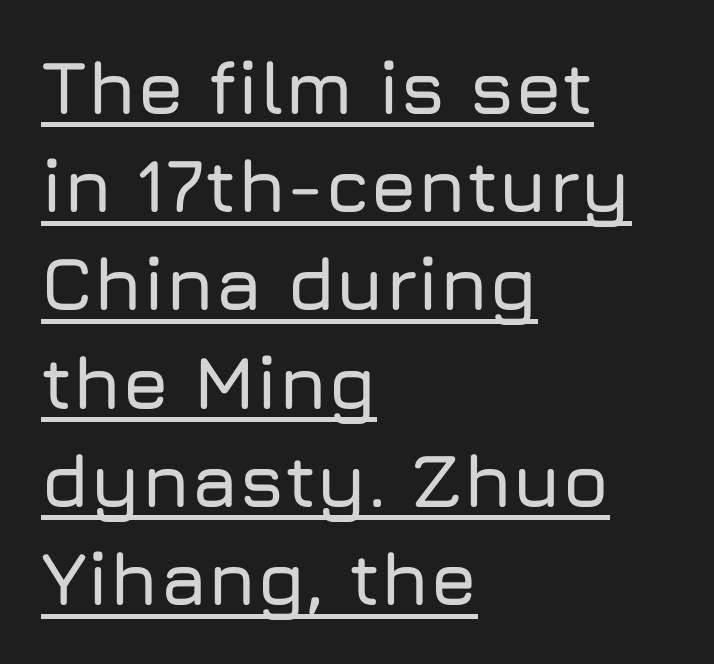
{"serif": "no", "italic": "no", "width": "normal", "stroke_contrast": "low", "x_height": "medium", "monospaced": "no", "underline": "yes", "align": "left", "line_spacing": "normal", "line_spacing_ratio": 1.31, "letter_spacing": "normal", "letter_spacing_em": 0.0, "glyph_px": 75}
